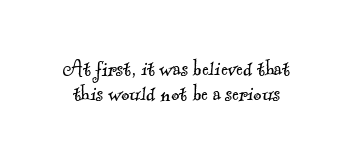
The image shows 25 px text type; set tight line spacing (0.99x), normal letter spacing, not underlined.
